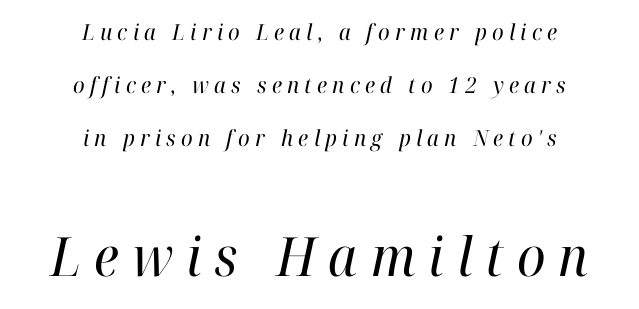
The image shows 54 px regular-weight serif type, italic (leaning right); set centered, loose line spacing (2.41x), unusually wide letter spacing (+0.24 em), not underlined; the second (bottom) block is 2.45x larger; high stroke contrast and a medium x-height.
